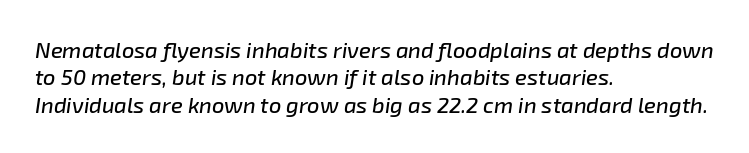
Q: Is the text italic (slanted)? A: Yes, it leans right by about 8 degrees.
Q: Is the text underlined? A: No.
Q: How is the paragraph aligned? A: Left-aligned.
Q: Is the spacing between letters normal or unusually wide? A: Normal.
